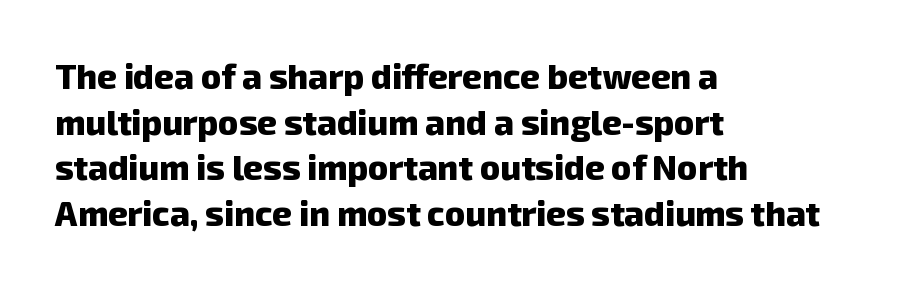
{"serif": "no", "bold": "yes", "weight": "heavy", "width": "normal", "stroke_contrast": "low", "x_height": "medium", "monospaced": "no", "underline": "no", "align": "left", "line_spacing": "normal", "line_spacing_ratio": 1.34, "letter_spacing": "normal", "letter_spacing_em": 0.0, "glyph_px": 34}
